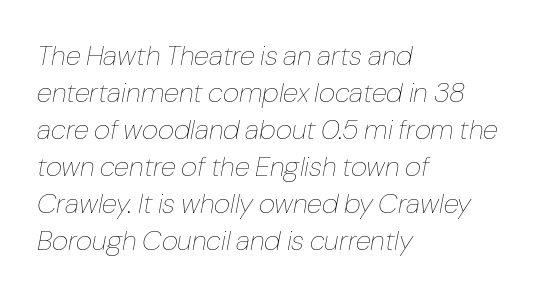
The image shows 28 px thin type, italic (leaning right); set left-aligned, normal line spacing (1.32x), normal letter spacing, not underlined; low stroke contrast and a medium x-height.
